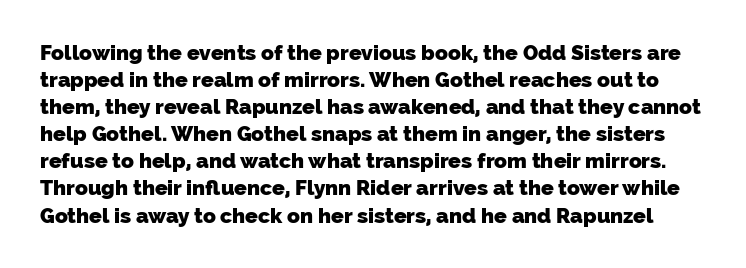
Q: Is the text bold? A: Yes.
Q: Is the text underlined? A: No.
Q: Is the spacing between letters normal or unusually wide? A: Normal.
Q: Is the spacing between lines tight, normal or loose? A: Normal.
